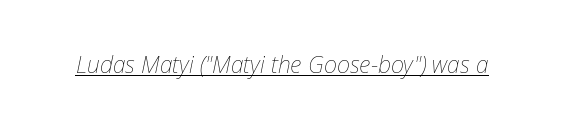
Q: Is the text bold? A: No.
Q: Is the text italic (slanted)? A: Yes, it leans right by about 12 degrees.
Q: Is the text underlined? A: Yes.
Q: Is the spacing between letters normal or unusually wide? A: Normal.
